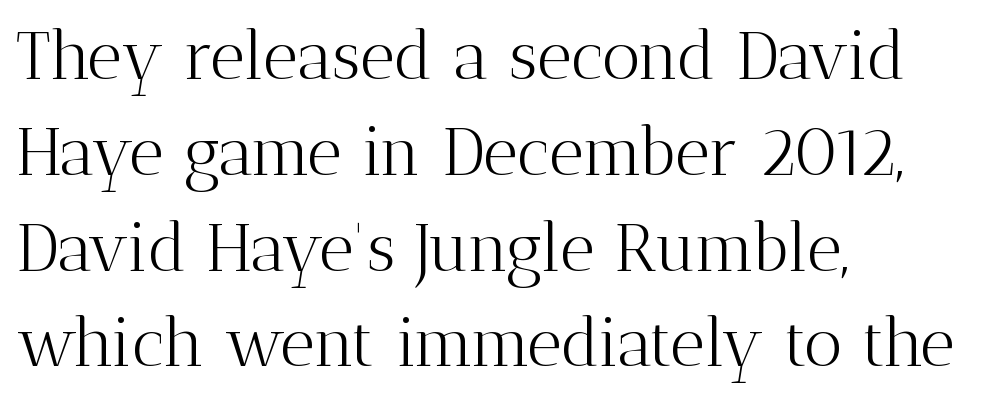
{"serif": "yes", "italic": "no", "bold": "no", "weight": "light", "width": "normal", "stroke_contrast": "medium", "x_height": "medium", "monospaced": "no", "underline": "no", "align": "left", "line_spacing": "normal", "line_spacing_ratio": 1.43, "letter_spacing": "normal", "letter_spacing_em": 0.0, "glyph_px": 67}
